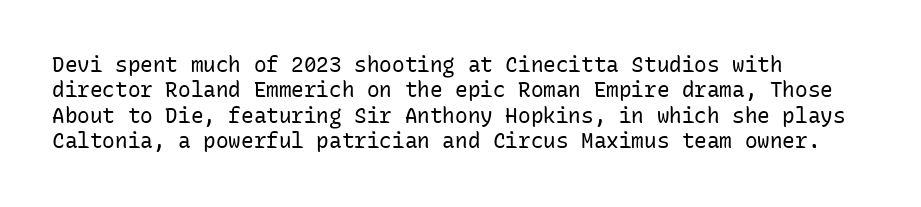
{"italic": "no", "bold": "no", "underline": "no", "align": "left", "line_spacing_ratio": 1.21, "letter_spacing": "normal", "letter_spacing_em": 0.0, "glyph_px": 21}
